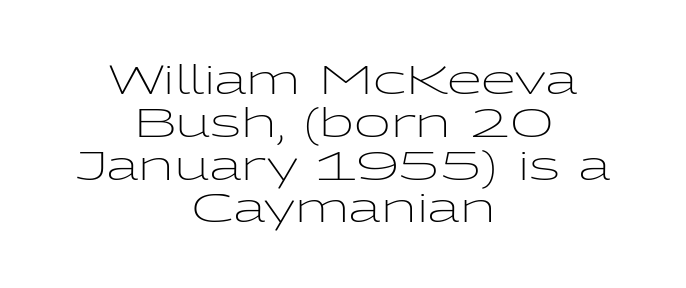
Q: Is the text bold? A: No.
Q: Is the text italic (slanted)? A: No, it is upright.
Q: Is the typeface a serif or a sans-serif typeface? A: Sans-serif.
Q: Is the text underlined? A: No.
Q: How is the paragraph aligned? A: Centered.
Q: Is the spacing between letters normal or unusually wide? A: Normal.
Q: Is the spacing between lines tight, normal or loose? A: Tight.
Q: Width (condensed, normal, or wide)? A: Wide.
Q: Stroke contrast? A: Low.
Q: x-height? A: Medium.
Q: Monospaced? A: No.
